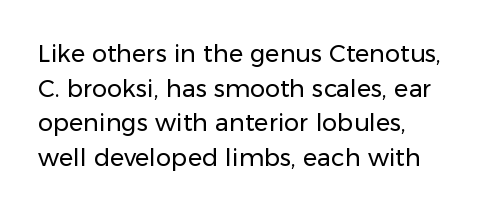
{"italic": "no", "bold": "no", "underline": "no", "align": "left", "line_spacing": "normal", "line_spacing_ratio": 1.44, "letter_spacing": "normal", "letter_spacing_em": 0.0, "glyph_px": 24}
